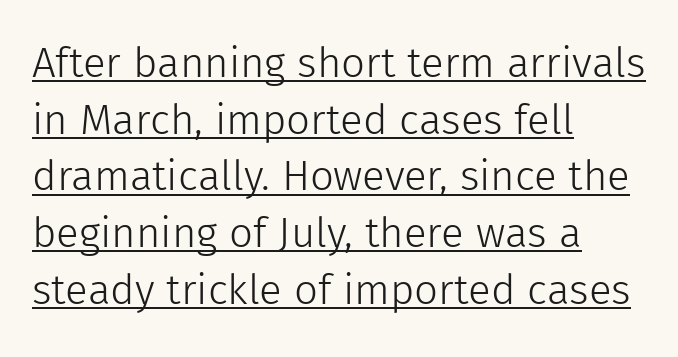
Vertical stems look standard width or narrower in stroke. The face used here is proportionally spaced, like ordinary book or web type. Nope, not italic — everything's standing straight. The letters carry no serifs — their stems end cleanly without finishing strokes. The leading is moderate, giving the passage an even texture. These lines keep a tight, regular rhythm from letter to letter.
